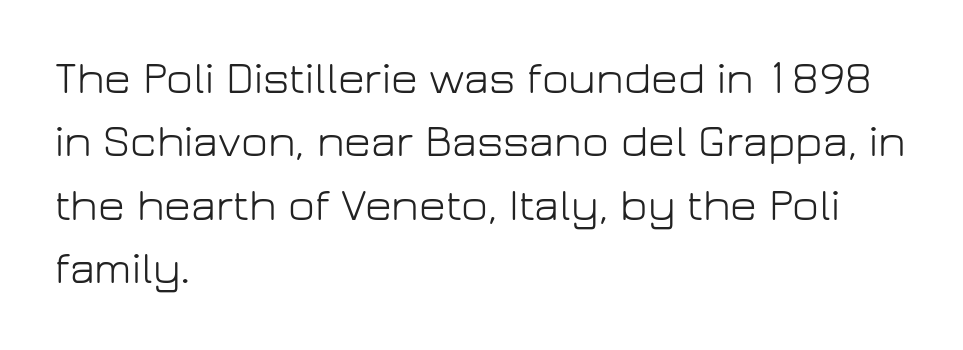
The image shows 46 px light sans-serif type, upright; set left-aligned, normal line spacing (1.38x), normal letter spacing, not underlined; low stroke contrast and a medium x-height.
